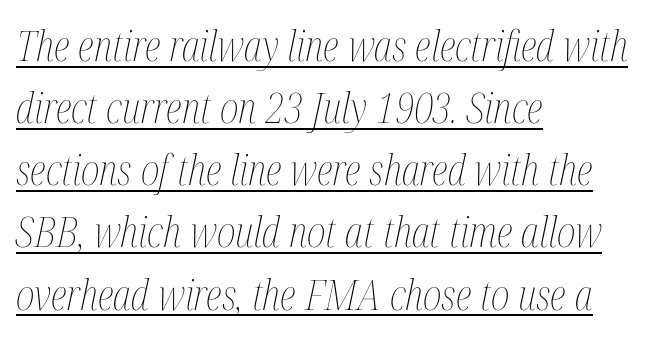
{"italic": "yes", "lean": "right", "slant_degrees": 12, "bold": "no", "weight": "thin", "width": "condensed", "stroke_contrast": "medium", "x_height": "medium", "monospaced": "no", "underline": "yes", "align": "left", "line_spacing": "normal", "line_spacing_ratio": 1.48, "letter_spacing": "normal", "letter_spacing_em": 0.0, "glyph_px": 42}
